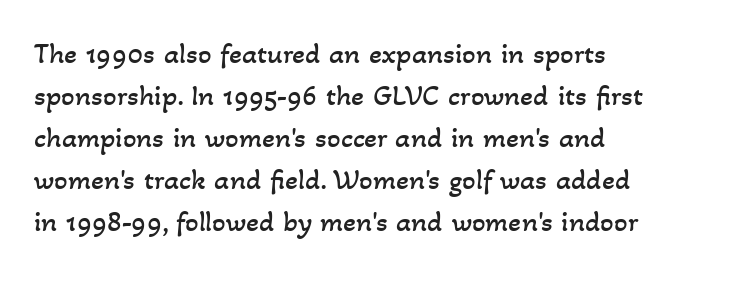
Q: Is the text bold? A: No.
Q: Is the text underlined? A: No.
Q: How is the paragraph aligned? A: Left-aligned.
Q: Is the spacing between letters normal or unusually wide? A: Normal.
Q: Is the spacing between lines tight, normal or loose? A: Normal.
Q: Width (condensed, normal, or wide)? A: Normal.
Q: Stroke contrast? A: Low.
Q: x-height? A: Small.
Q: Monospaced? A: No.
